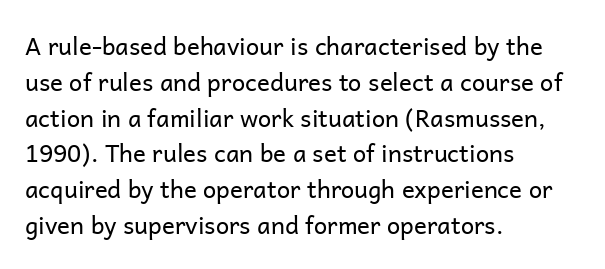
{"italic": "no", "bold": "no", "underline": "no", "align": "left", "line_spacing": "normal", "line_spacing_ratio": 1.49, "letter_spacing": "normal", "letter_spacing_em": 0.0, "glyph_px": 24}
